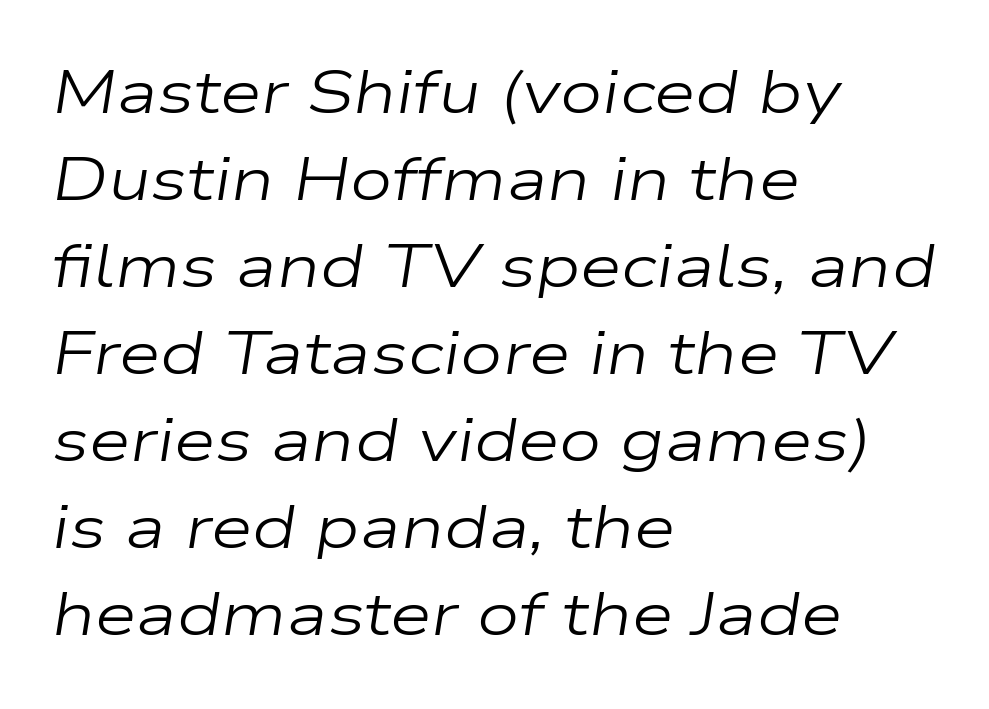
{"italic": "yes", "lean": "right", "slant_degrees": 9, "bold": "no", "weight": "regular", "width": "wide", "stroke_contrast": "low", "x_height": "medium", "monospaced": "no", "underline": "no", "align": "left", "line_spacing": "normal", "line_spacing_ratio": 1.45, "letter_spacing": "normal", "letter_spacing_em": 0.0, "glyph_px": 60}
